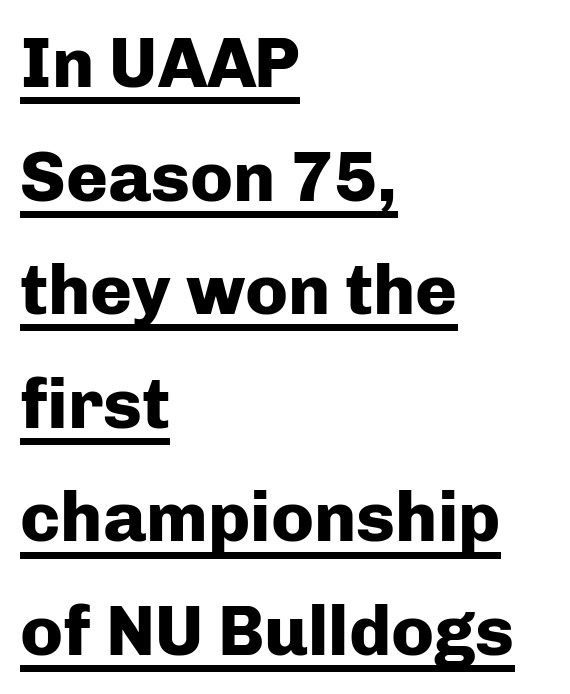
The image shows 71 px heavy sans-serif type, upright; set left-aligned, normal line spacing (1.6x), normal letter spacing, underlined; low stroke contrast and a medium x-height.
